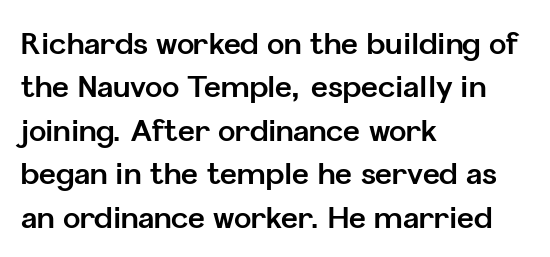
Q: Is the text bold? A: Yes.
Q: Is the text italic (slanted)? A: No, it is upright.
Q: Is the typeface a serif or a sans-serif typeface? A: Sans-serif.
Q: Is the text underlined? A: No.
Q: How is the paragraph aligned? A: Left-aligned.
Q: Is the spacing between letters normal or unusually wide? A: Normal.
Q: Is the spacing between lines tight, normal or loose? A: Normal.
Q: Width (condensed, normal, or wide)? A: Normal.
Q: Stroke contrast? A: Low.
Q: x-height? A: Medium.
Q: Monospaced? A: No.
